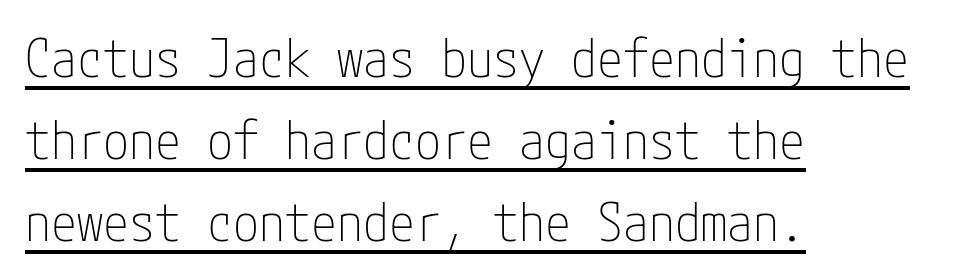
The space between consecutive lines is moderate. Summary of weight: not heavy and not bold. A typesetter would call this zero additional tracking. Every word sits above its own underline. A classic flush-left, rag-right setting is used for this passage. A roman cut, with each character standing at attention.
